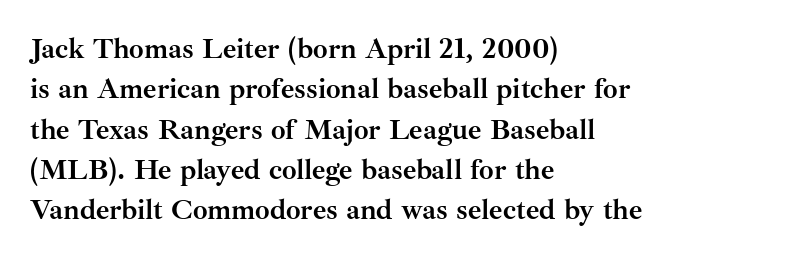
The image shows 29 px semibold serif type, upright; set left-aligned, normal line spacing (1.39x), normal letter spacing, not underlined; medium stroke contrast and a small x-height.
